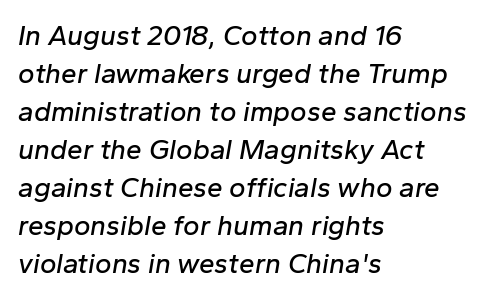
{"italic": "yes", "lean": "right", "slant_degrees": 10, "width": "normal", "stroke_contrast": "low", "x_height": "medium", "monospaced": "no", "underline": "no", "align": "left", "line_spacing": "normal", "line_spacing_ratio": 1.36, "letter_spacing": "normal", "letter_spacing_em": 0.0, "glyph_px": 28}
